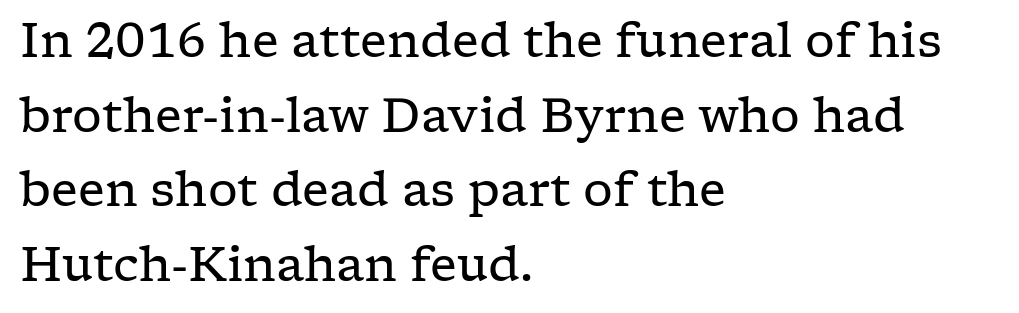
{"serif": "yes", "italic": "no", "bold": "no", "weight": "regular", "width": "wide", "stroke_contrast": "low", "x_height": "medium", "monospaced": "no", "underline": "no", "align": "left", "line_spacing": "normal", "line_spacing_ratio": 1.59, "letter_spacing": "normal", "letter_spacing_em": 0.0, "glyph_px": 47}
